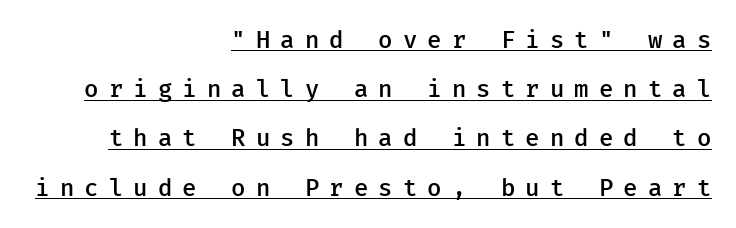
Q: Is the text bold? A: Semi-bold.
Q: Is the text italic (slanted)? A: No, it is upright.
Q: Is the text underlined? A: Yes.
Q: How is the paragraph aligned? A: Right-aligned.
Q: Is the spacing between letters normal or unusually wide? A: Unusually wide.
Q: Is the spacing between lines tight, normal or loose? A: Loose.
